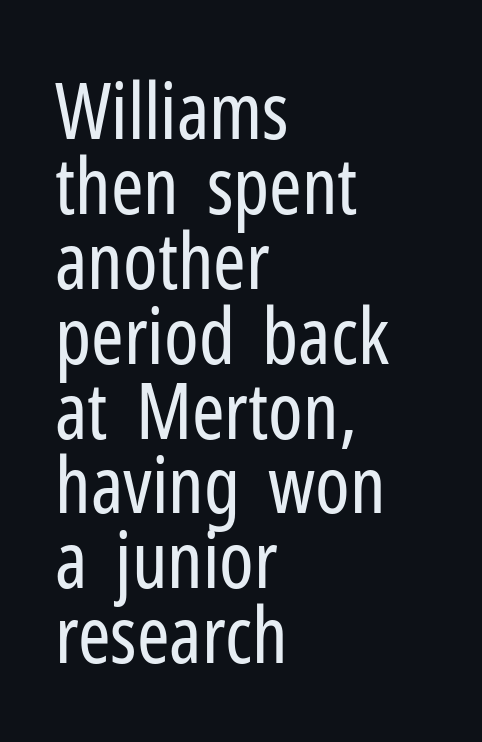
No italicization has been applied; the sample stays upright. These lines stack with their left ends in a neat column. Whoever set this chose condensed vertical rhythm over breathing room. A quiet, ordinary-to-light weight characterises the typeface.
